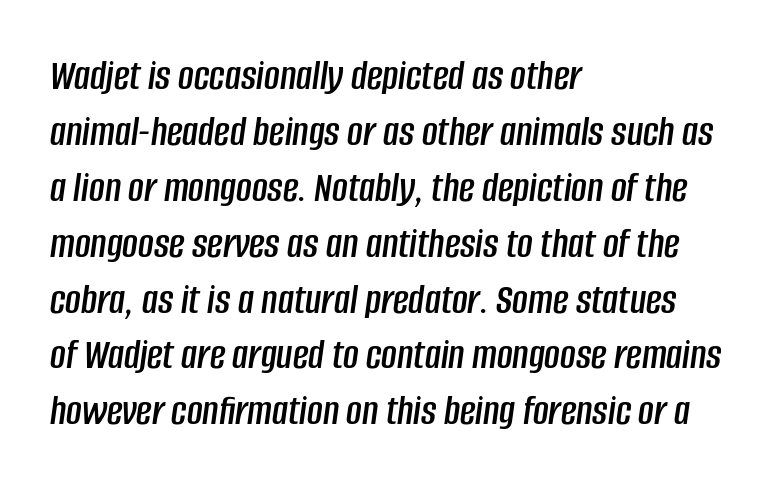
{"italic": "yes", "lean": "right", "slant_degrees": 8, "width": "condensed", "stroke_contrast": "low", "x_height": "large", "monospaced": "no", "underline": "no", "align": "left", "line_spacing": "normal", "line_spacing_ratio": 1.3, "letter_spacing": "normal", "letter_spacing_em": 0.0, "glyph_px": 43}
